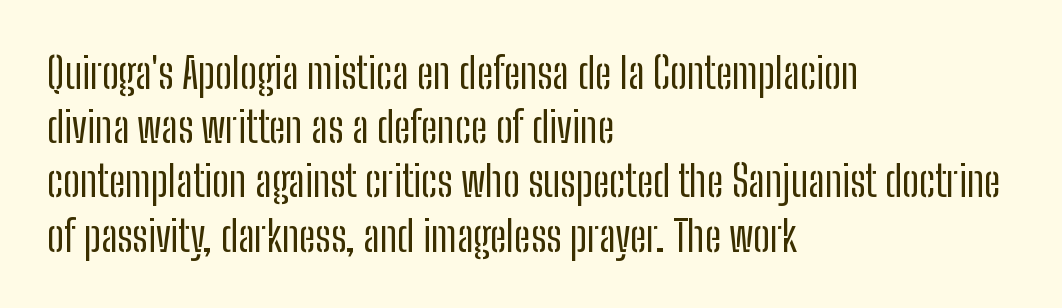
Q: Is the text bold? A: No.
Q: Is the text italic (slanted)? A: No, it is upright.
Q: Is the typeface a serif or a sans-serif typeface? A: Sans-serif.
Q: Is the text underlined? A: No.
Q: How is the paragraph aligned? A: Left-aligned.
Q: Is the spacing between letters normal or unusually wide? A: Normal.
Q: Is the spacing between lines tight, normal or loose? A: Normal.
Q: Width (condensed, normal, or wide)? A: Condensed.
Q: Stroke contrast? A: Low.
Q: x-height? A: Medium.
Q: Monospaced? A: No.
